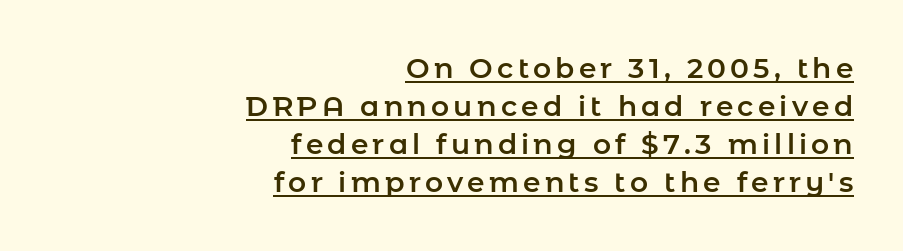
The image shows 28 px sans-serif type, upright; set right-aligned, normal line spacing (1.36x), underlined; low stroke contrast and a medium x-height.
